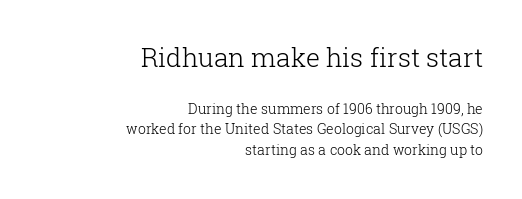
Q: Is the text bold? A: No.
Q: Is the text italic (slanted)? A: No, it is upright.
Q: Is the text underlined? A: No.
Q: How is the paragraph aligned? A: Right-aligned.
Q: Is the spacing between letters normal or unusually wide? A: Normal.
Q: Is the spacing between lines tight, normal or loose? A: Normal.
Q: Which block of text is set in a larger size, the first (top) or the second (bottom)? A: The first (top) one.
